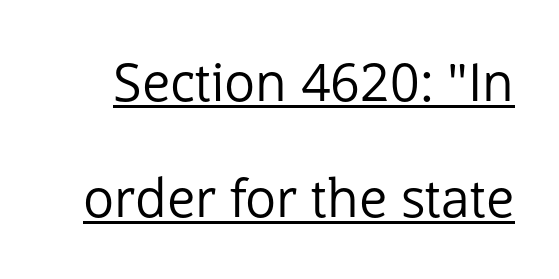
Spacing verdict: proportional, widths tailored to each character. This sample trades compactness for vertical openness between lines. Honestly, the letter spacing is just normal — you wouldn't notice it. This is the regular roman posture of the typeface. Letterform terminals end flat and unadorned throughout the passage.
